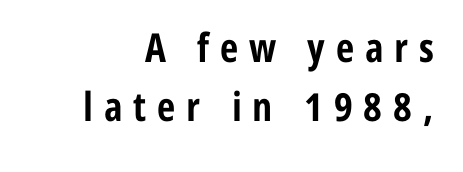
{"serif": "no", "italic": "no", "bold": "yes", "weight": "bold", "width": "condensed", "stroke_contrast": "low", "x_height": "medium", "monospaced": "no", "underline": "no", "line_spacing": "normal", "line_spacing_ratio": 1.47, "letter_spacing": "wide", "letter_spacing_em": 0.27, "glyph_px": 40}
